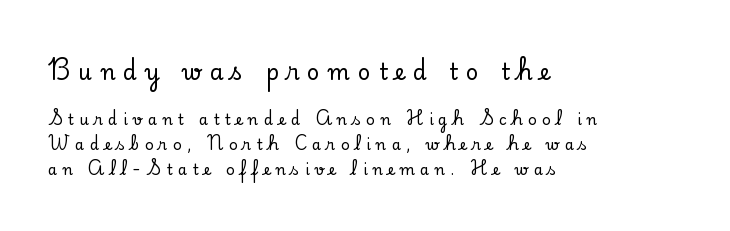
The image shows 22 px text type, upright; set left-aligned, normal line spacing (1.68x), unusually wide letter spacing (+0.36 em), not underlined; the first (top) block is 1.47x larger.
